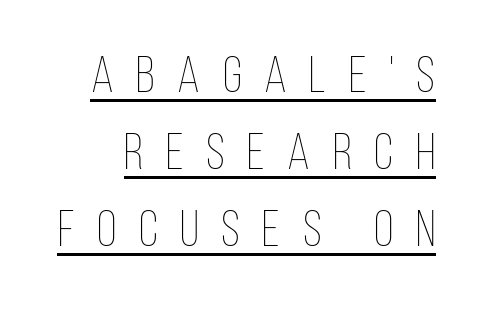
The image shows 51 px thin, condensed type, upright; set normal line spacing (1.51x), unusually wide letter spacing (+0.44 em), underlined; low stroke contrast and a large x-height.
